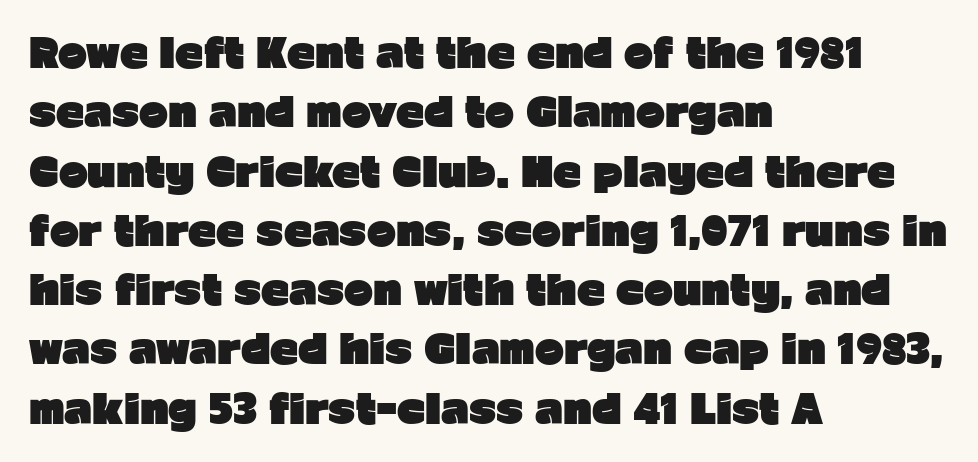
The image shows 39 px heavy sans-serif type, upright; set left-aligned, normal line spacing (1.52x), normal letter spacing, not underlined; low stroke contrast and a medium x-height.
